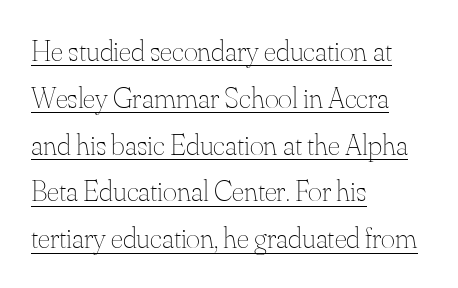
The image shows 30 px thin type, upright; set left-aligned, normal line spacing (1.56x), normal letter spacing, underlined; medium stroke contrast and a small x-height.
